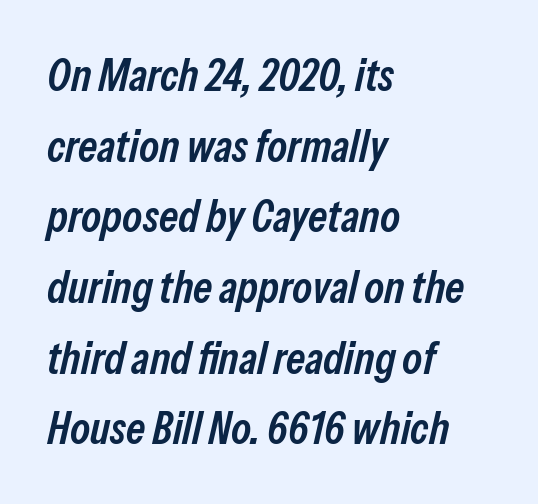
Q: Is the text bold? A: Semi-bold.
Q: Is the text italic (slanted)? A: Yes, it leans right by about 13 degrees.
Q: Is the text underlined? A: No.
Q: How is the paragraph aligned? A: Left-aligned.
Q: Is the spacing between letters normal or unusually wide? A: Normal.
Q: Is the spacing between lines tight, normal or loose? A: Normal.
Q: Width (condensed, normal, or wide)? A: Condensed.
Q: Stroke contrast? A: Low.
Q: x-height? A: Medium.
Q: Monospaced? A: No.
